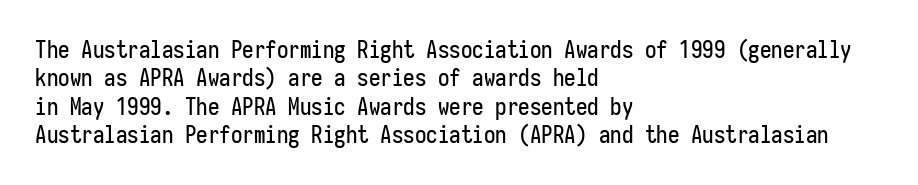
{"italic": "no", "underline": "no", "align": "left", "line_spacing_ratio": 1.23, "letter_spacing": "normal", "letter_spacing_em": 0.0, "glyph_px": 23}
